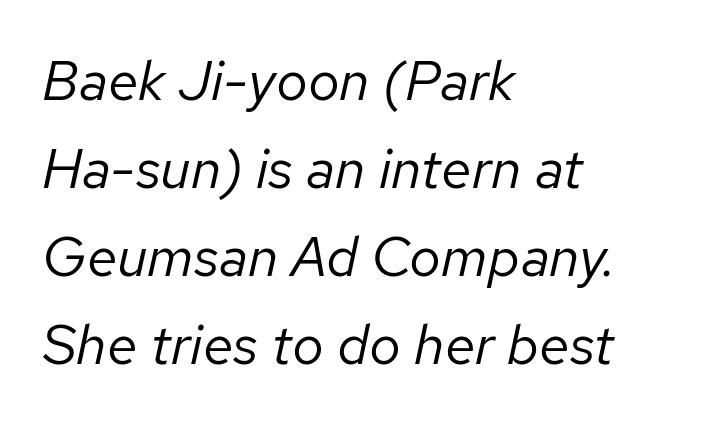
Leftover space on each line is placed entirely after the last word. Regular leading. The foot of each line stays bare and open. The text carries the slant typical of an italic or oblique font. The passage shown is not bold in any degree.
